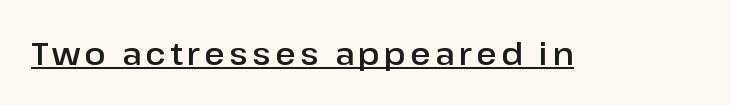
The image shows 31 px sans-serif type, upright; set underlined; low stroke contrast and a medium x-height.
